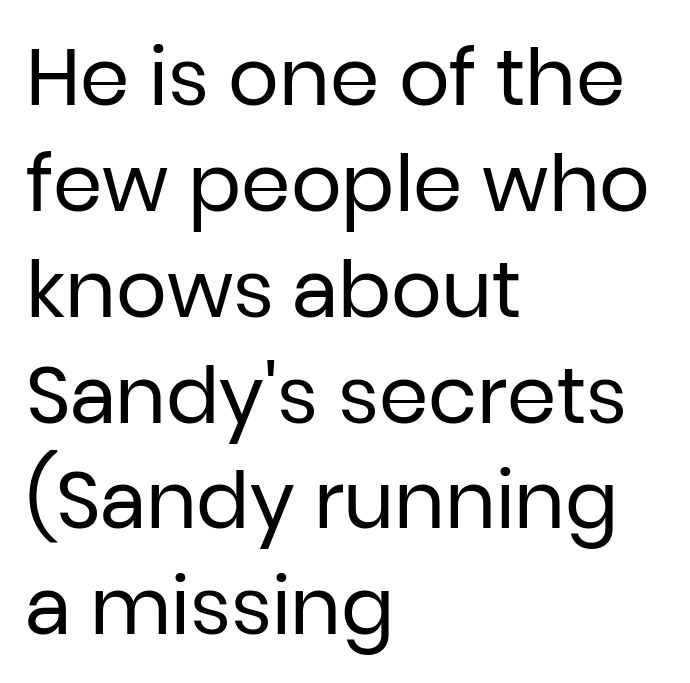
{"serif": "no", "italic": "no", "bold": "no", "weight": "regular", "width": "normal", "stroke_contrast": "low", "x_height": "medium", "monospaced": "no", "underline": "no", "align": "left", "line_spacing": "normal", "line_spacing_ratio": 1.34, "letter_spacing": "normal", "letter_spacing_em": 0.0, "glyph_px": 79}
